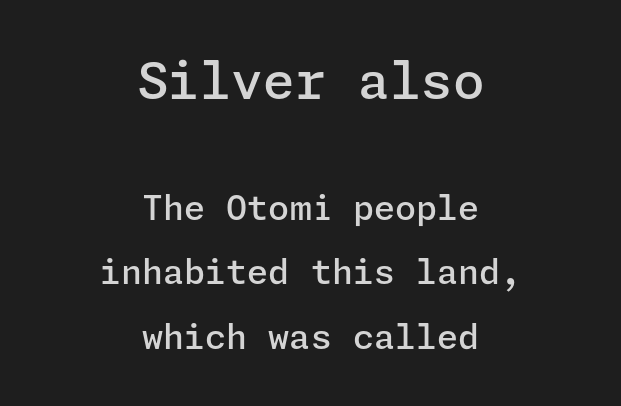
The image shows 51 px semibold sans-serif type, upright; set centered, line spacing 1.89x, normal letter spacing, not underlined; the first (top) block is 1.5x larger; low stroke contrast and a medium x-height.
